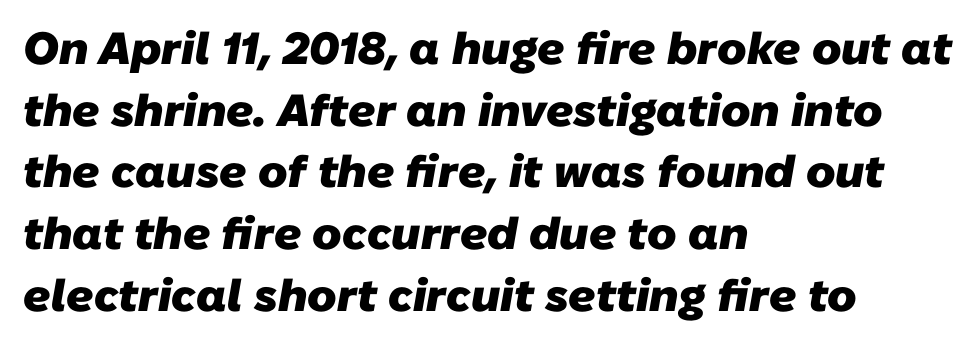
Q: Is the text bold? A: Yes.
Q: Is the typeface a serif or a sans-serif typeface? A: Sans-serif.
Q: Is the text underlined? A: No.
Q: How is the paragraph aligned? A: Left-aligned.
Q: Is the spacing between letters normal or unusually wide? A: Normal.
Q: Is the spacing between lines tight, normal or loose? A: Normal.
Q: Width (condensed, normal, or wide)? A: Normal.
Q: Stroke contrast? A: Low.
Q: x-height? A: Medium.
Q: Monospaced? A: No.
